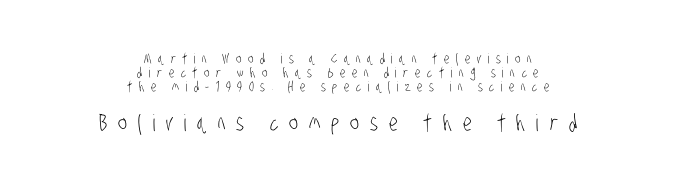
Q: Is the text bold? A: No.
Q: Is the text underlined? A: No.
Q: How is the paragraph aligned? A: Centered.
Q: Is the spacing between letters normal or unusually wide? A: Unusually wide.
Q: Is the spacing between lines tight, normal or loose? A: Tight.
Q: Which block of text is set in a larger size, the first (top) or the second (bottom)? A: The second (bottom) one.
